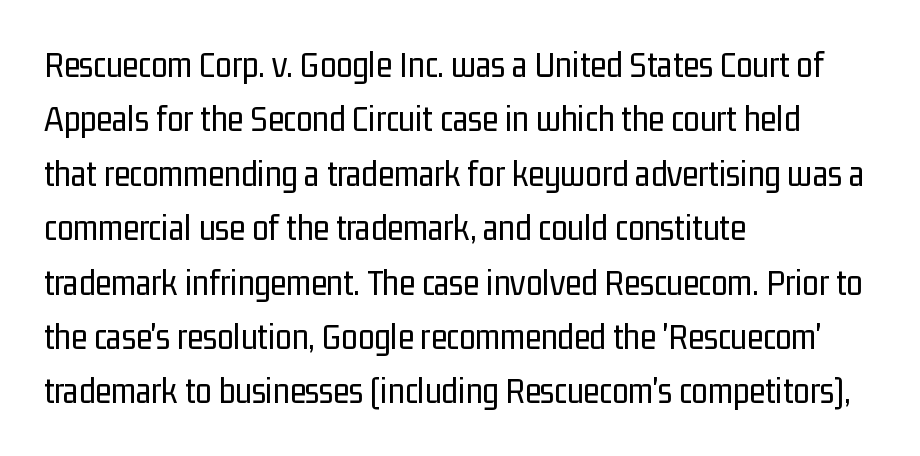
{"serif": "no", "italic": "no", "bold": "no", "weight": "regular", "width": "condensed", "stroke_contrast": "low", "x_height": "medium", "monospaced": "no", "underline": "no", "align": "left", "line_spacing": "normal", "line_spacing_ratio": 1.47, "letter_spacing": "normal", "letter_spacing_em": 0.0, "glyph_px": 37}
